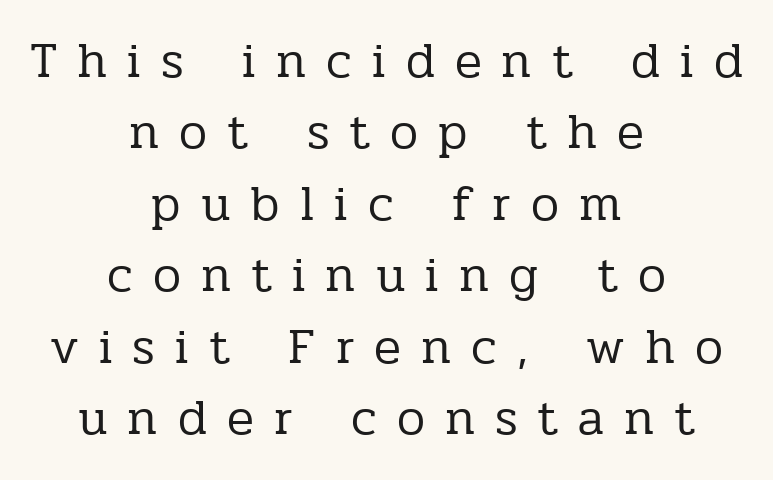
The image shows 50 px regular-weight serif type, upright; set centered, normal line spacing (1.43x), unusually wide letter spacing (+0.4 em), not underlined; low stroke contrast and a medium x-height.
